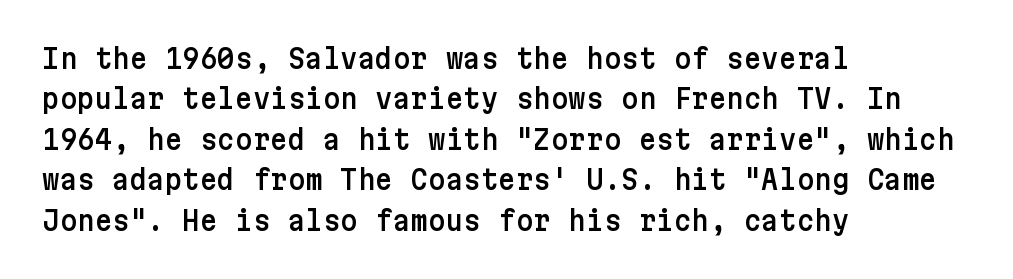
{"italic": "no", "underline": "no", "align": "left", "line_spacing": "normal", "line_spacing_ratio": 1.5, "letter_spacing": "normal", "letter_spacing_em": 0.0, "glyph_px": 27}
